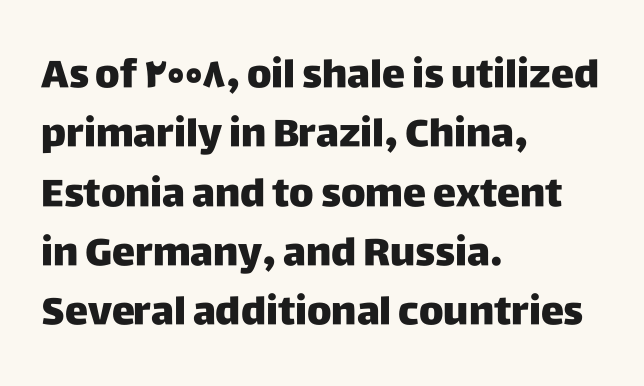
Q: Is the text italic (slanted)? A: No, it is upright.
Q: Is the typeface a serif or a sans-serif typeface? A: Sans-serif.
Q: Is the text underlined? A: No.
Q: How is the paragraph aligned? A: Left-aligned.
Q: Is the spacing between letters normal or unusually wide? A: Normal.
Q: Is the spacing between lines tight, normal or loose? A: Normal.
Q: Width (condensed, normal, or wide)? A: Normal.
Q: Stroke contrast? A: Low.
Q: x-height? A: Large.
Q: Monospaced? A: No.
